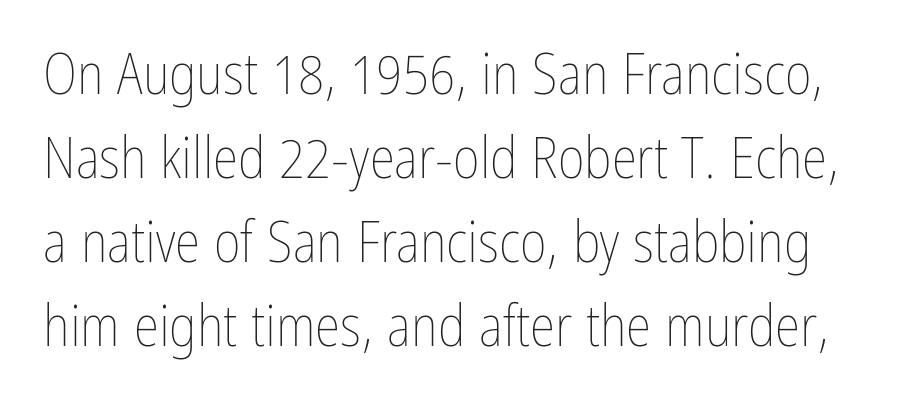
The image shows 58 px thin, condensed type, upright; set normal line spacing (1.45x), normal letter spacing, not underlined; low stroke contrast and a medium x-height.
